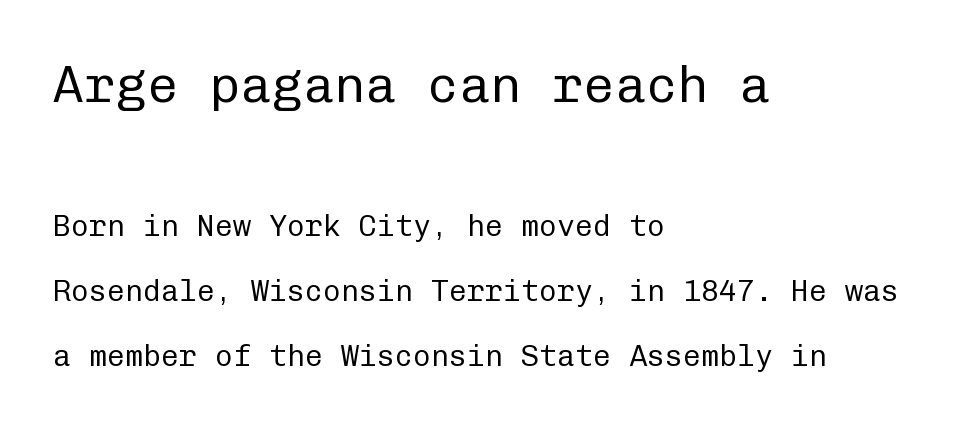
Q: Is the text bold? A: No.
Q: Is the text italic (slanted)? A: No, it is upright.
Q: Is the typeface a serif or a sans-serif typeface? A: Sans-serif.
Q: Is the text underlined? A: No.
Q: How is the paragraph aligned? A: Left-aligned.
Q: Is the spacing between letters normal or unusually wide? A: Normal.
Q: Is the spacing between lines tight, normal or loose? A: Loose.
Q: Which block of text is set in a larger size, the first (top) or the second (bottom)? A: The first (top) one.
Q: Width (condensed, normal, or wide)? A: Normal.
Q: Stroke contrast? A: Low.
Q: x-height? A: Medium.
Q: Monospaced? A: Yes.
